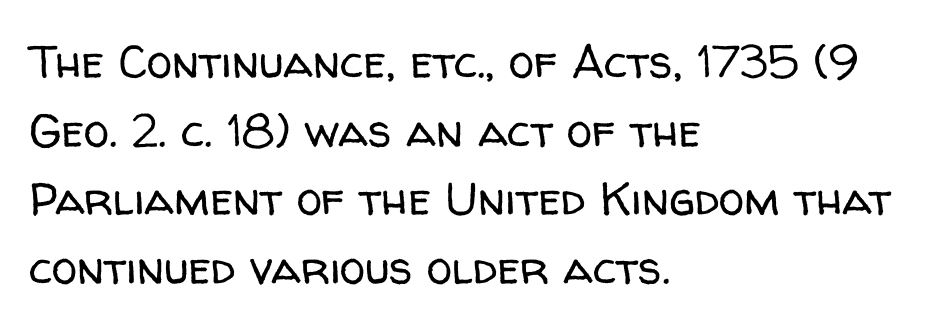
Q: Is the text bold? A: No.
Q: Is the text italic (slanted)? A: No, it is upright.
Q: Is the typeface a serif or a sans-serif typeface? A: Sans-serif.
Q: Is the text underlined? A: No.
Q: How is the paragraph aligned? A: Left-aligned.
Q: Is the spacing between letters normal or unusually wide? A: Normal.
Q: Is the spacing between lines tight, normal or loose? A: Normal.
Q: Width (condensed, normal, or wide)? A: Normal.
Q: Stroke contrast? A: Low.
Q: x-height? A: Medium.
Q: Monospaced? A: No.
